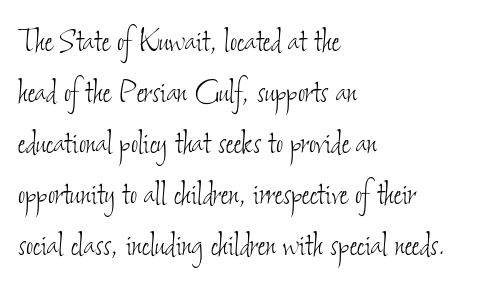
The tracking reads as untouched default to a designer's eye. Left-aligned paragraph, ragged on the right. If you measured baseline to baseline, you'd find a middling distance. The string is rendered with underlining switched off.
